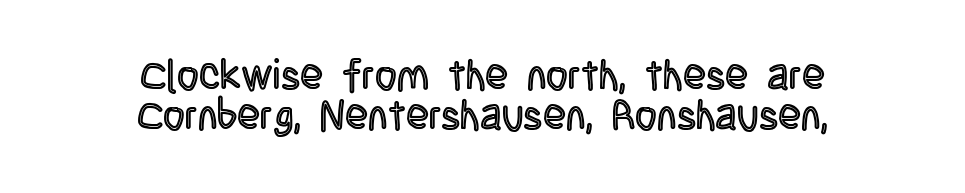
{"italic": "no", "width": "condensed", "x_height": "large", "monospaced": "no", "underline": "no", "align": "center", "line_spacing": "tight", "line_spacing_ratio": 0.95, "letter_spacing": "normal", "letter_spacing_em": 0.0, "glyph_px": 42}
